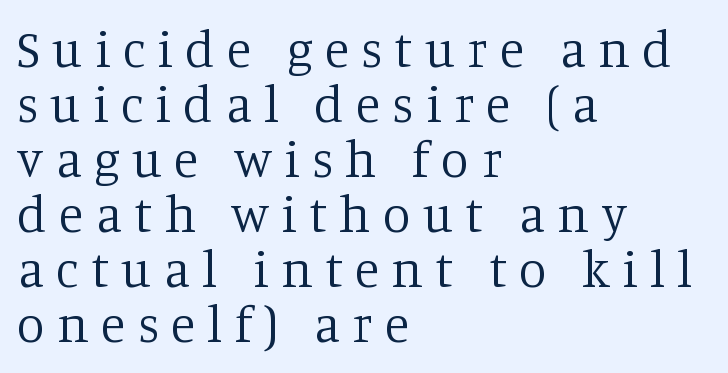
The image shows 51 px regular-weight serif type, upright; set left-aligned, tight line spacing (1.08x), unusually wide letter spacing (+0.24 em), not underlined; low stroke contrast and a large x-height.
